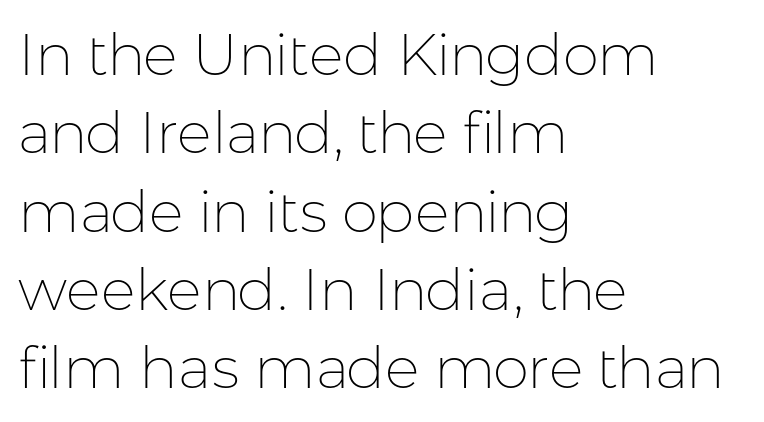
Q: Is the text bold? A: No.
Q: Is the text italic (slanted)? A: No, it is upright.
Q: Is the typeface a serif or a sans-serif typeface? A: Sans-serif.
Q: Is the text underlined? A: No.
Q: How is the paragraph aligned? A: Left-aligned.
Q: Is the spacing between letters normal or unusually wide? A: Normal.
Q: Is the spacing between lines tight, normal or loose? A: Normal.
Q: Width (condensed, normal, or wide)? A: Normal.
Q: Stroke contrast? A: Low.
Q: x-height? A: Medium.
Q: Monospaced? A: No.
